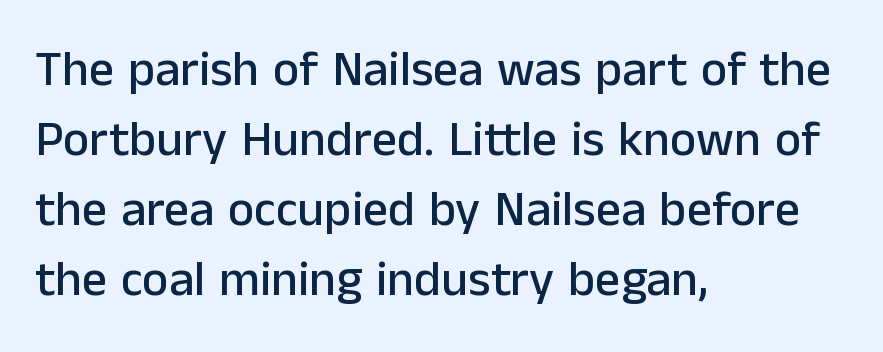
{"serif": "no", "italic": "no", "width": "normal", "stroke_contrast": "low", "x_height": "medium", "monospaced": "no", "underline": "no", "align": "left", "line_spacing": "normal", "line_spacing_ratio": 1.4, "letter_spacing": "normal", "letter_spacing_em": 0.0, "glyph_px": 50}
